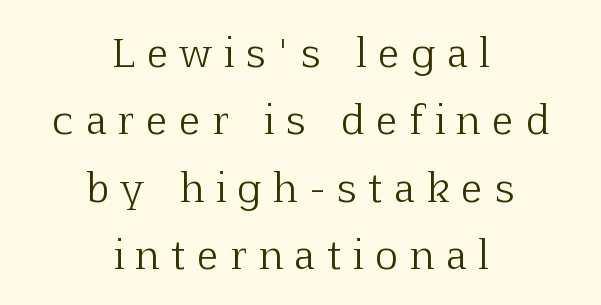
The image shows 39 px light serif type, upright; set centered, line spacing 1.73x, unusually wide letter spacing (+0.32 em), not underlined; low stroke contrast and a medium x-height.
